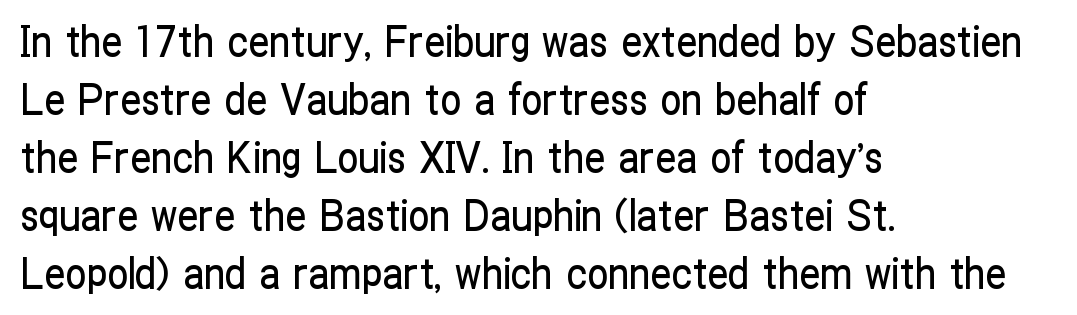
Q: Is the text italic (slanted)? A: No, it is upright.
Q: Is the typeface a serif or a sans-serif typeface? A: Sans-serif.
Q: Is the text underlined? A: No.
Q: How is the paragraph aligned? A: Left-aligned.
Q: Is the spacing between letters normal or unusually wide? A: Normal.
Q: Is the spacing between lines tight, normal or loose? A: Normal.
Q: Width (condensed, normal, or wide)? A: Condensed.
Q: Stroke contrast? A: Low.
Q: x-height? A: Medium.
Q: Monospaced? A: No.
